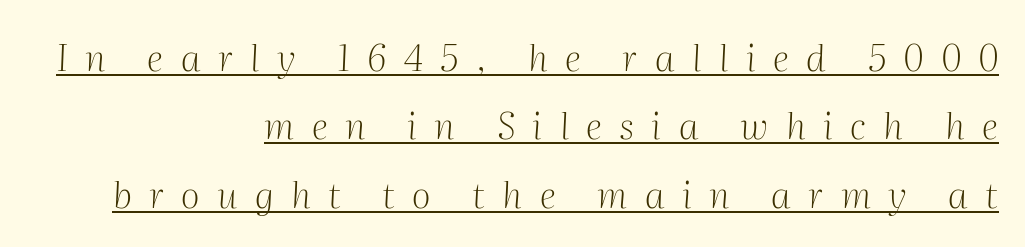
Q: Is the text bold? A: No.
Q: Is the text italic (slanted)? A: Yes, it leans right by about 2 degrees.
Q: Is the typeface a serif or a sans-serif typeface? A: Serif.
Q: Is the text underlined? A: Yes.
Q: How is the paragraph aligned? A: Right-aligned.
Q: Is the spacing between letters normal or unusually wide? A: Unusually wide.
Q: Width (condensed, normal, or wide)? A: Normal.
Q: Stroke contrast? A: Medium.
Q: x-height? A: Medium.
Q: Monospaced? A: No.
